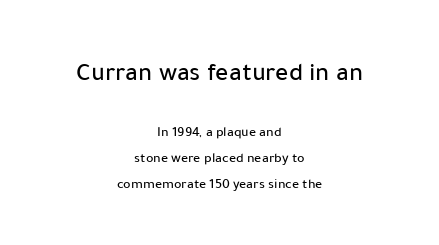
Q: Is the text italic (slanted)? A: No, it is upright.
Q: Is the text underlined? A: No.
Q: How is the paragraph aligned? A: Centered.
Q: Is the spacing between letters normal or unusually wide? A: Normal.
Q: Which block of text is set in a larger size, the first (top) or the second (bottom)? A: The first (top) one.
